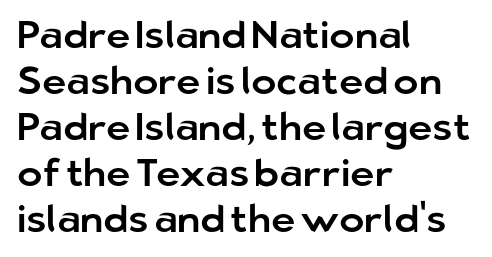
{"serif": "no", "italic": "no", "width": "normal", "stroke_contrast": "low", "x_height": "medium", "monospaced": "no", "underline": "no", "align": "left", "line_spacing_ratio": 1.21, "letter_spacing": "normal", "letter_spacing_em": 0.0, "glyph_px": 38}
